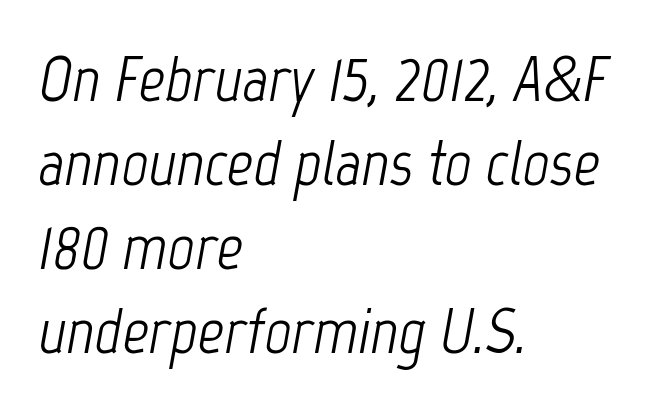
{"italic": "yes", "lean": "right", "slant_degrees": 12, "bold": "no", "weight": "light", "width": "condensed", "stroke_contrast": "low", "x_height": "medium", "monospaced": "no", "underline": "no", "align": "left", "line_spacing": "normal", "line_spacing_ratio": 1.29, "letter_spacing": "normal", "letter_spacing_em": 0.0, "glyph_px": 65}
